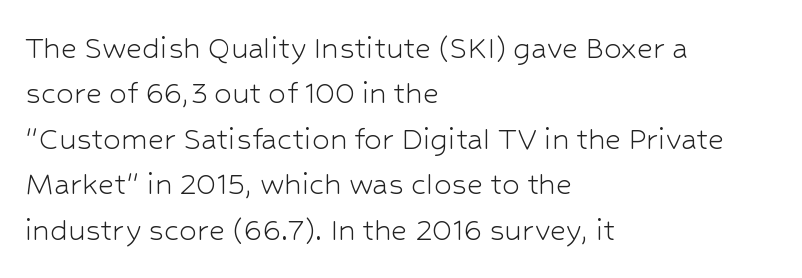
The cut favours lightness, reaching ordinary text weight at its darkest. The type is set solid horizontally, with unmodified tracking. You can tell from the bare stems that sans-serif type was used. Beneath every word, the page is bare. The letters advance in unequal steps, a hallmark of proportional type. Quick note: interline space is typical.
